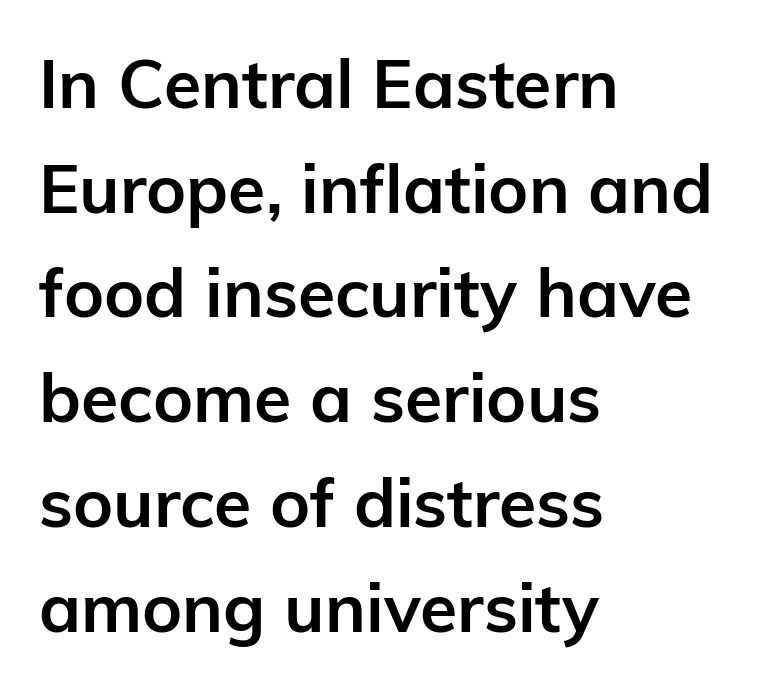
{"serif": "no", "italic": "no", "bold": "yes", "weight": "semibold", "width": "normal", "stroke_contrast": "low", "x_height": "medium", "monospaced": "no", "underline": "no", "align": "left", "line_spacing": "normal", "line_spacing_ratio": 1.54, "letter_spacing": "normal", "letter_spacing_em": 0.0, "glyph_px": 68}
